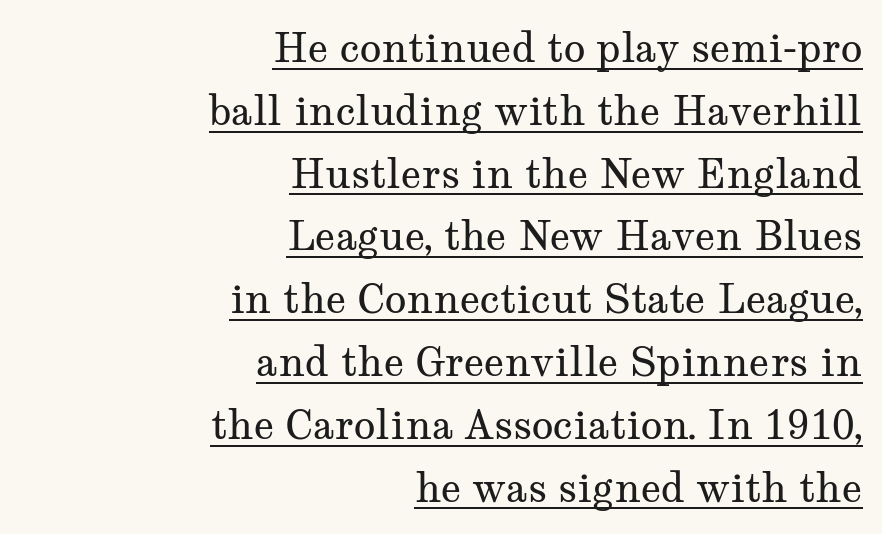
Q: Is the text bold? A: No.
Q: Is the text italic (slanted)? A: No, it is upright.
Q: Is the typeface a serif or a sans-serif typeface? A: Serif.
Q: Is the text underlined? A: Yes.
Q: How is the paragraph aligned? A: Right-aligned.
Q: Is the spacing between letters normal or unusually wide? A: Normal.
Q: Is the spacing between lines tight, normal or loose? A: Normal.
Q: Width (condensed, normal, or wide)? A: Wide.
Q: Stroke contrast? A: Medium.
Q: x-height? A: Medium.
Q: Monospaced? A: No.
